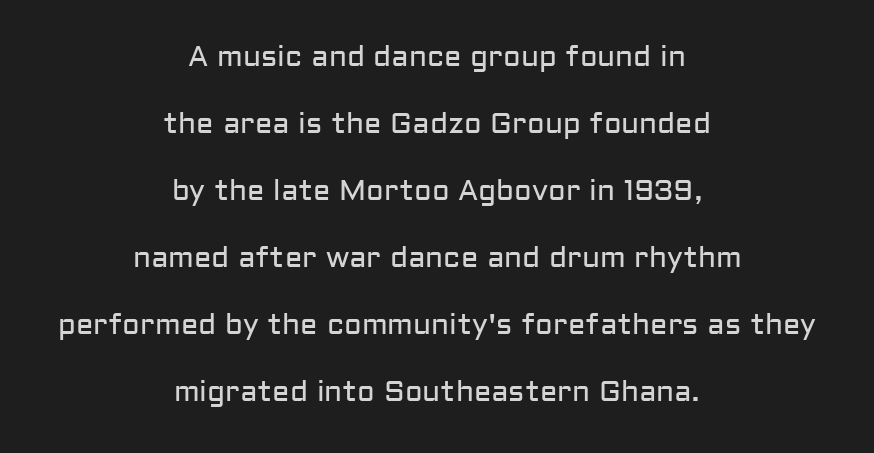
Q: Is the text bold? A: No.
Q: Is the text italic (slanted)? A: No, it is upright.
Q: Is the typeface a serif or a sans-serif typeface? A: Sans-serif.
Q: Is the text underlined? A: No.
Q: How is the paragraph aligned? A: Centered.
Q: Is the spacing between letters normal or unusually wide? A: Normal.
Q: Is the spacing between lines tight, normal or loose? A: Loose.
Q: Width (condensed, normal, or wide)? A: Normal.
Q: Stroke contrast? A: Low.
Q: x-height? A: Medium.
Q: Monospaced? A: No.
